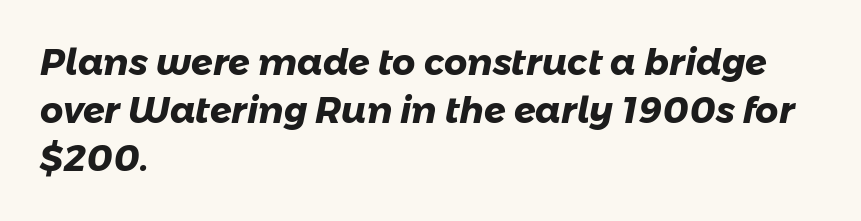
Typographically, this falls in the sans-serif category. Every letter is thick-stroked: bold, no question. This rendering leaves character spacing at its baseline value. The passage shown is typed in a proportional face where columns would drift. Line spacing here is normal.
